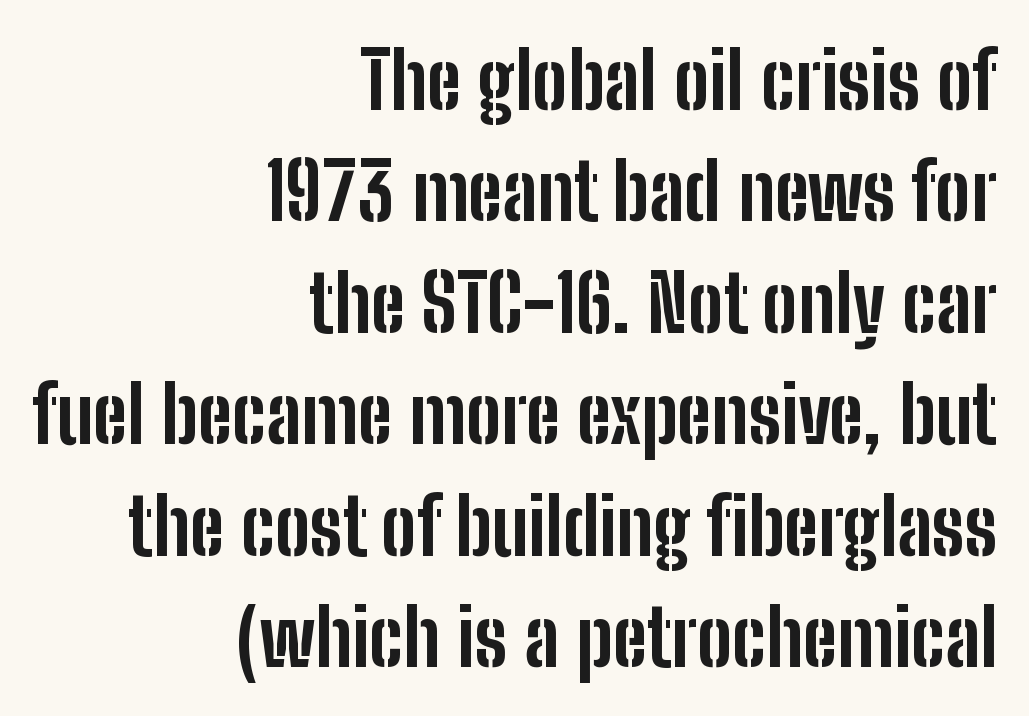
Q: Is the text bold? A: Yes.
Q: Is the text italic (slanted)? A: No, it is upright.
Q: Is the typeface a serif or a sans-serif typeface? A: Sans-serif.
Q: Is the text underlined? A: No.
Q: How is the paragraph aligned? A: Right-aligned.
Q: Is the spacing between letters normal or unusually wide? A: Normal.
Q: Is the spacing between lines tight, normal or loose? A: Normal.
Q: Width (condensed, normal, or wide)? A: Condensed.
Q: Stroke contrast? A: Low.
Q: x-height? A: Medium.
Q: Monospaced? A: No.
